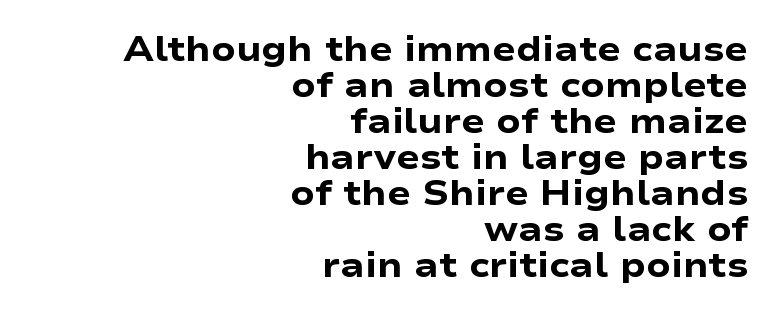
Q: Is the text bold? A: Yes.
Q: Is the text italic (slanted)? A: No, it is upright.
Q: Is the typeface a serif or a sans-serif typeface? A: Sans-serif.
Q: Is the text underlined? A: No.
Q: How is the paragraph aligned? A: Right-aligned.
Q: Is the spacing between letters normal or unusually wide? A: Normal.
Q: Is the spacing between lines tight, normal or loose? A: Tight.
Q: Width (condensed, normal, or wide)? A: Wide.
Q: Stroke contrast? A: Low.
Q: x-height? A: Medium.
Q: Monospaced? A: No.
